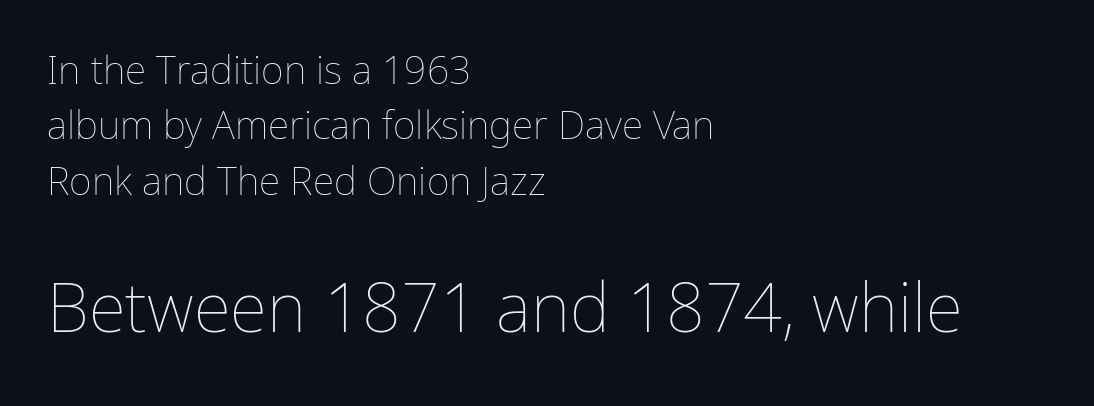
{"italic": "no", "bold": "no", "weight": "thin", "width": "normal", "stroke_contrast": "low", "x_height": "medium", "monospaced": "no", "underline": "no", "align": "left", "line_spacing": "normal", "line_spacing_ratio": 1.42, "letter_spacing": "normal", "letter_spacing_em": 0.0, "larger_block": "second", "size_ratio": 1.74, "glyph_px": 68}
